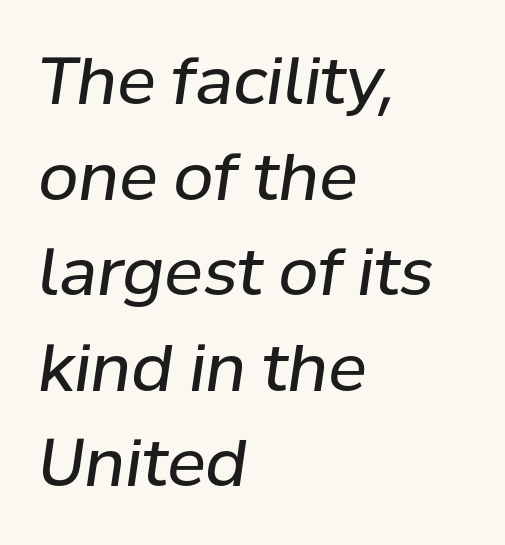
Think of a printed novel: that variable character pitch is what you see here. The rendering keeps characters at their native spacing. Words float on clear page, feet unadorned. If you measured baseline to baseline, you'd find a middling distance. No chunkiness to these letters — they're not bold.
